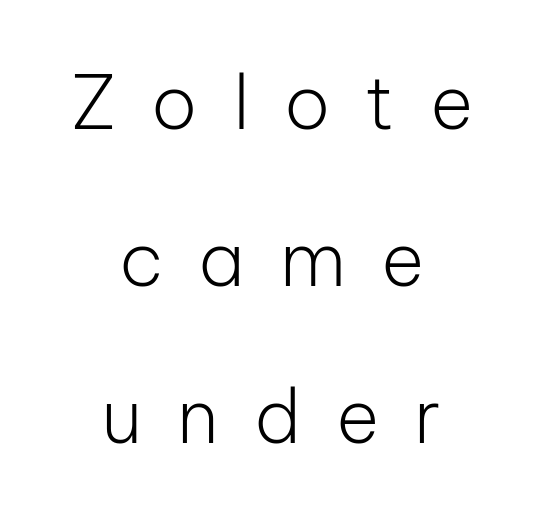
Characters remain perfectly vertical along every line. This sample uses expanded letter spacing, leaving extra air between glyphs. Beneath every word, the page is bare. The setting favours the middle, as headings and verse often do.
